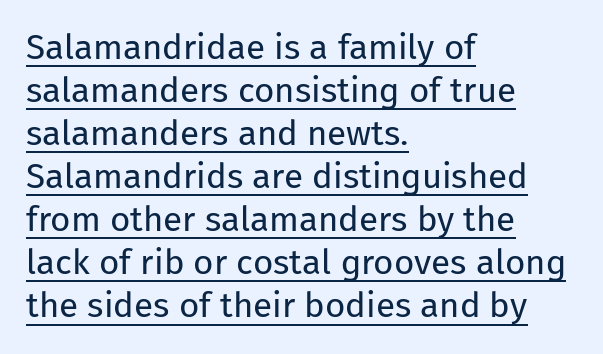
The image shows 35 px regular-weight sans-serif type, upright; set left-aligned, line spacing 1.23x, normal letter spacing, underlined; low stroke contrast and a medium x-height.
